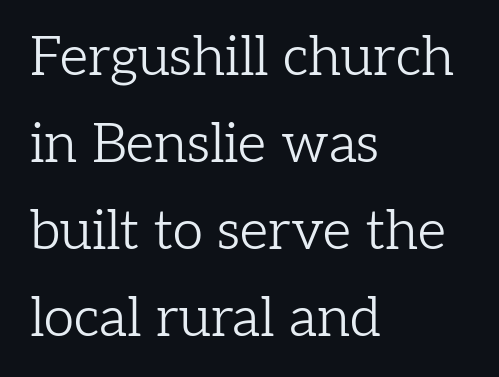
Q: Is the text bold? A: No.
Q: Is the text italic (slanted)? A: No, it is upright.
Q: Is the typeface a serif or a sans-serif typeface? A: Serif.
Q: Is the text underlined? A: No.
Q: How is the paragraph aligned? A: Left-aligned.
Q: Is the spacing between letters normal or unusually wide? A: Normal.
Q: Is the spacing between lines tight, normal or loose? A: Normal.
Q: Width (condensed, normal, or wide)? A: Normal.
Q: Stroke contrast? A: Low.
Q: x-height? A: Medium.
Q: Monospaced? A: No.
